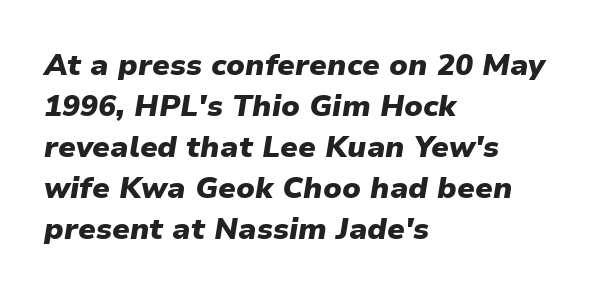
The image shows 30 px heavy type, italic (leaning right); set left-aligned, normal line spacing (1.37x), normal letter spacing, not underlined; low stroke contrast and a medium x-height.
